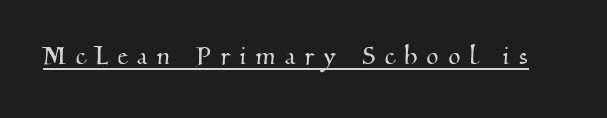
{"serif": "yes", "width": "normal", "stroke_contrast": "medium", "x_height": "small", "monospaced": "no", "underline": "yes", "letter_spacing": "wide", "letter_spacing_em": 0.32, "glyph_px": 31}
